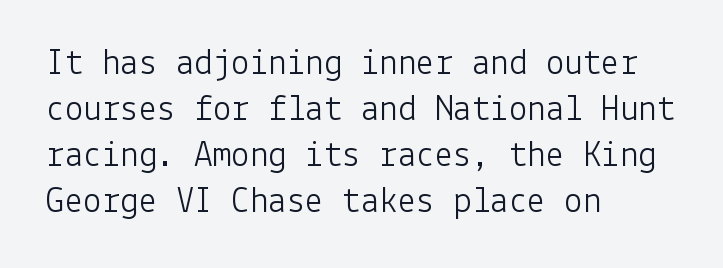
{"serif": "no", "italic": "no", "bold": "no", "weight": "light", "width": "normal", "stroke_contrast": "low", "x_height": "medium", "underline": "no", "align": "left", "line_spacing_ratio": 1.24, "letter_spacing": "normal", "letter_spacing_em": 0.0, "glyph_px": 37}
